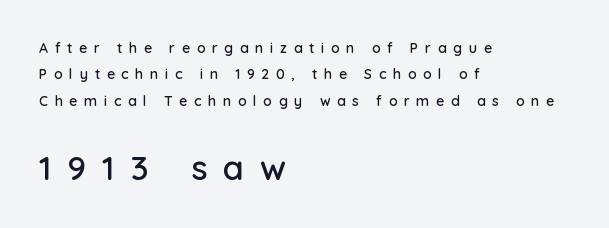
The image shows 34 px sans-serif type, upright; set left-aligned, line spacing 1.89x, unusually wide letter spacing (+0.48 em), not underlined; the second (bottom) block is 2.43x larger; low stroke contrast and a medium x-height.
